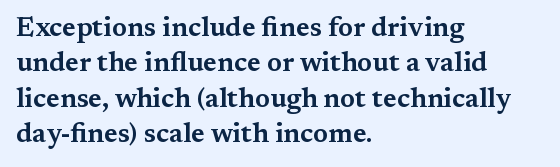
Interline gaps are of average width in this sample. The axis of the letterforms is exactly vertical. Casual observation: everything's shoved over to the left. These lines keep a tight, regular rhythm from letter to letter. Unmarked baselines from the first word to the last.
